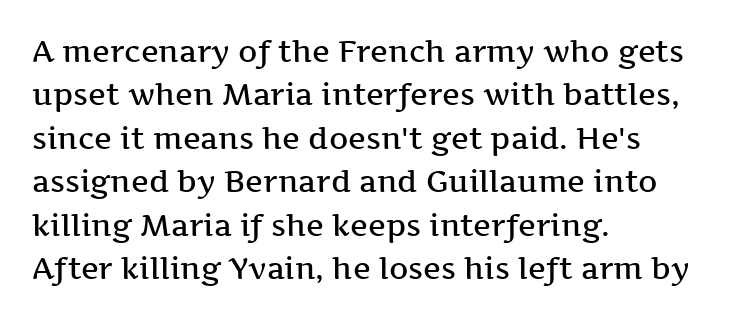
Q: Is the text bold? A: Semi-bold.
Q: Is the text italic (slanted)? A: No, it is upright.
Q: Is the typeface a serif or a sans-serif typeface? A: Serif.
Q: Is the text underlined? A: No.
Q: How is the paragraph aligned? A: Left-aligned.
Q: Is the spacing between letters normal or unusually wide? A: Normal.
Q: Is the spacing between lines tight, normal or loose? A: Normal.
Q: Width (condensed, normal, or wide)? A: Wide.
Q: Stroke contrast? A: Medium.
Q: x-height? A: Medium.
Q: Monospaced? A: No.
